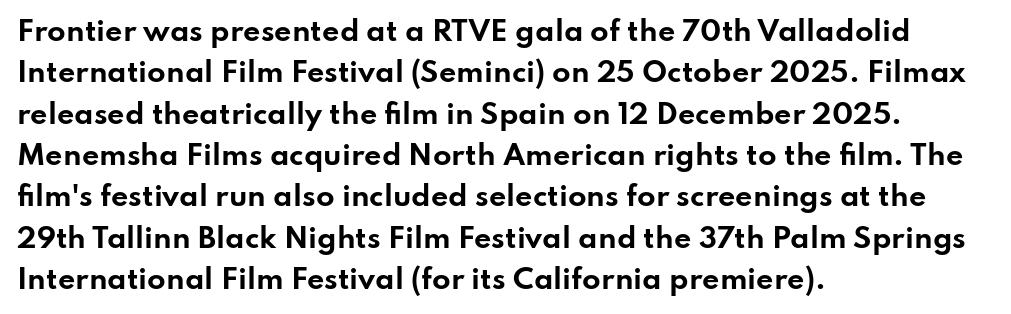
This block has exactly the height ordinary leading produces. The letterforms sit shoulder to shoulder at normal distance. On the weight axis this lands at bold, roughly 700. Line beginnings align vertically; line endings do not. A roman cut, with each character standing at attention.
